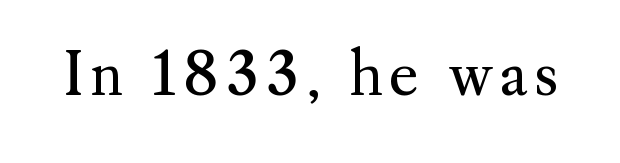
The image shows 57 px regular-weight serif type, upright; set not underlined; medium stroke contrast and a small x-height.
